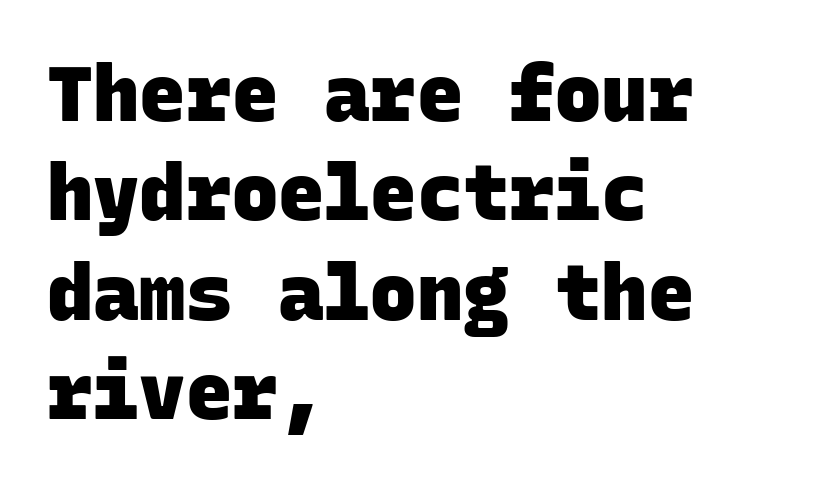
The tracking reads as untouched default to a designer's eye. Here the designer chose a console-style face with uniform glyph widths. These lines stack with their left ends in a neat column. Emphasis by weight is at full strength: bold. The designer left line spacing at the default.
